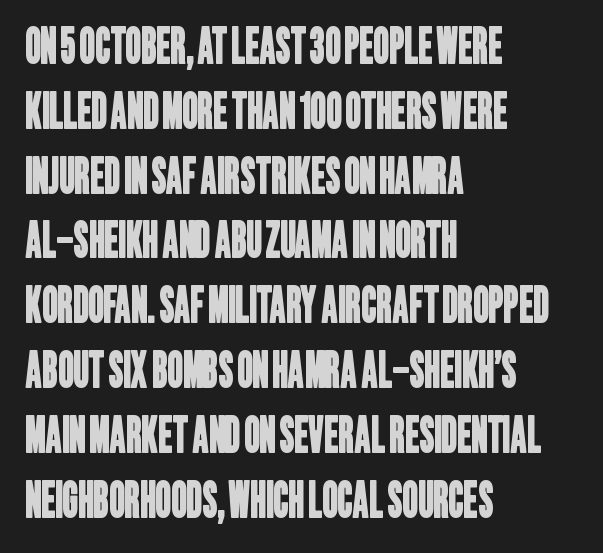
The image shows 48 px condensed sans-serif type; set left-aligned, normal line spacing (1.35x), normal letter spacing, not underlined; low stroke contrast and a large x-height.
